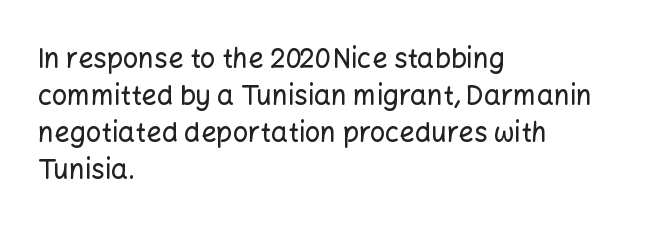
{"italic": "no", "underline": "no", "align": "left", "line_spacing": "normal", "line_spacing_ratio": 1.37, "letter_spacing": "normal", "letter_spacing_em": 0.0, "glyph_px": 27}
